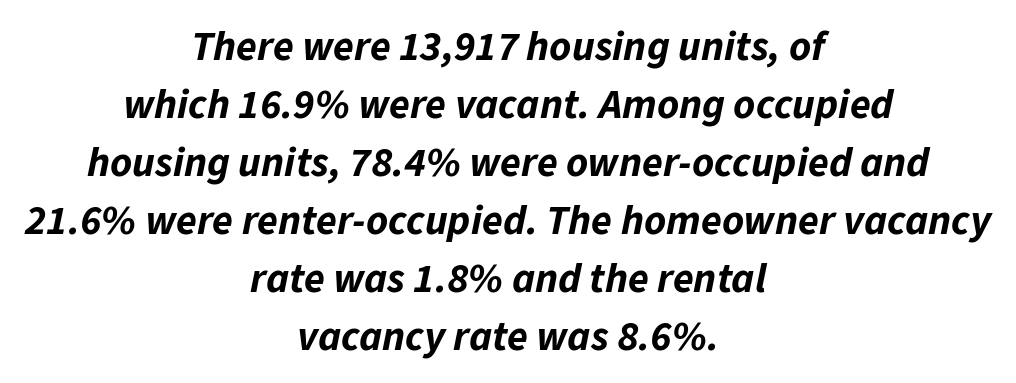
Q: Is the text bold? A: Yes.
Q: Is the text italic (slanted)? A: Yes, it leans right by about 11 degrees.
Q: Is the text underlined? A: No.
Q: How is the paragraph aligned? A: Centered.
Q: Is the spacing between letters normal or unusually wide? A: Normal.
Q: Is the spacing between lines tight, normal or loose? A: Normal.
Q: Width (condensed, normal, or wide)? A: Normal.
Q: Stroke contrast? A: Low.
Q: x-height? A: Medium.
Q: Monospaced? A: No.
